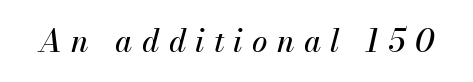
Loose tracking; the words dissolve into strings of separated letters. Anything drawn beneath the words? Only blank space. Style check: oblique. The letters advance in unequal steps, a hallmark of proportional type.
